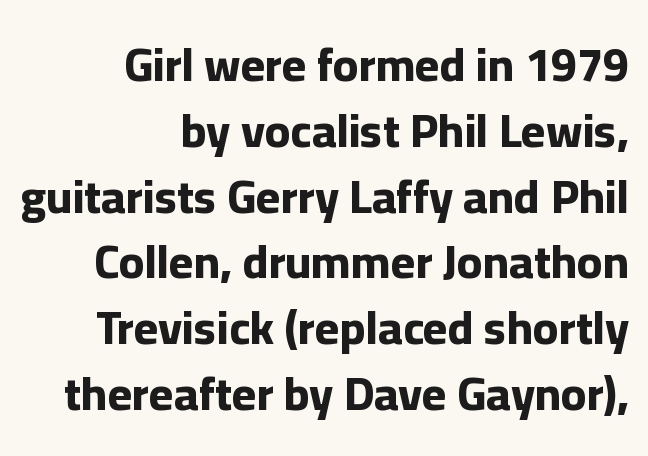
Words appear dense and cohesive because spacing is normal. The typesetter chose a ragged-left arrangement here. This block has exactly the height ordinary leading produces. The type family on display is of the sans-serif kind. These lines are rendered in a variable-pitch font.
